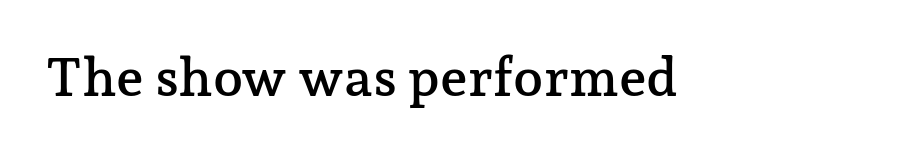
Q: Is the text italic (slanted)? A: No, it is upright.
Q: Is the typeface a serif or a sans-serif typeface? A: Serif.
Q: Is the text underlined? A: No.
Q: Is the spacing between letters normal or unusually wide? A: Normal.
Q: Width (condensed, normal, or wide)? A: Normal.
Q: Stroke contrast? A: Low.
Q: x-height? A: Medium.
Q: Monospaced? A: No.
